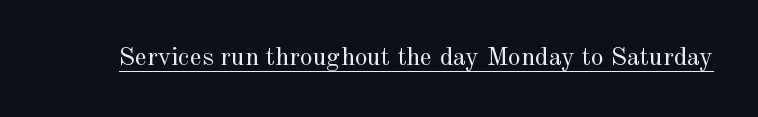
Short note: letters normally spaced. Is this a heavy cut? Hardly; it is regular or lighter. This sample uses an upright cut, with every glyph sitting square on the baseline. Is there an underline? Yes — a line sits under the letters.
